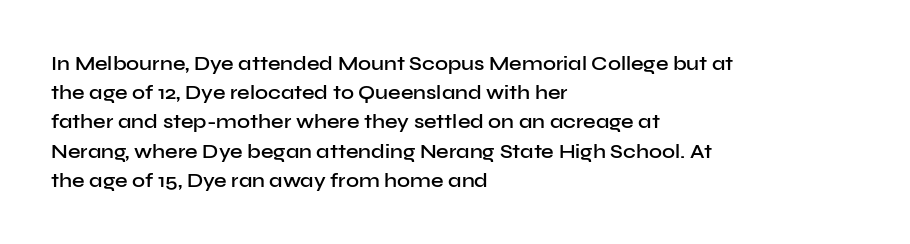
How heavy is the stroke? Medium-heavy — a semibold, shy of bold. Notice how the passage keeps a crisp vertical edge on the left only. In terms of posture, this sample is upright. The rendering uses a moderate line-height, typical for paragraphs. No extra tracking has been applied to these lines. Descender tails drop into unmarked territory.
